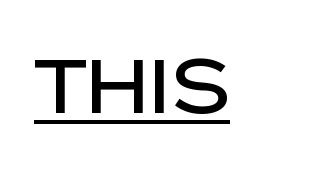
The image shows 76 px sans-serif type, upright; set normal letter spacing, underlined; low stroke contrast and a large x-height.
